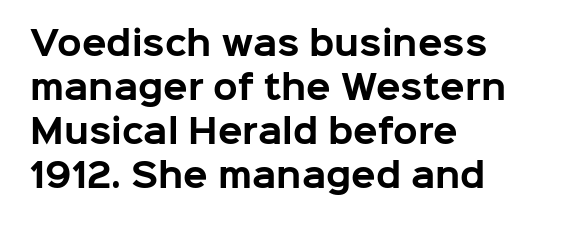
Inter-character spacing is left at the font's built-in metrics. Vertical strokes here are truly vertical. Left-aligned paragraph, ragged on the right. To sum up the face: it is a sans, with no serifs. The passage shown is typed in a proportional face where columns would drift.
